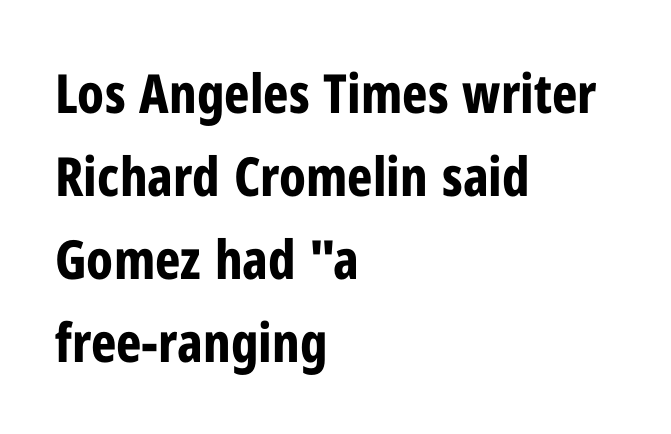
The face used here is proportionally spaced, like ordinary book or web type. The paragraph has a hard left edge and a soft right edge. These lines were composed using upright roman letters. Typographic density is high because the face is bold. The letterforms sit shoulder to shoulder at normal distance.
